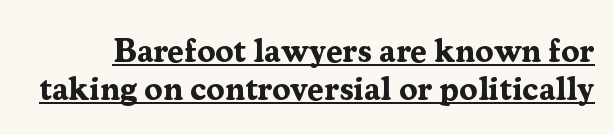
The image shows 33 px bold serif type, upright; set tight line spacing (1.14x), normal letter spacing, underlined; medium stroke contrast and a medium x-height.
